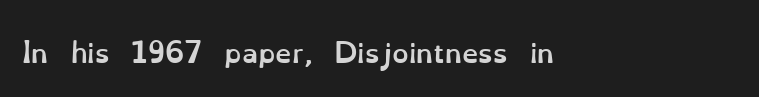
Q: Is the text bold? A: Yes.
Q: Is the text italic (slanted)? A: No, it is upright.
Q: Is the text underlined? A: No.
Q: How is the paragraph aligned? A: Left-aligned.
Q: Is the spacing between letters normal or unusually wide? A: Normal.
